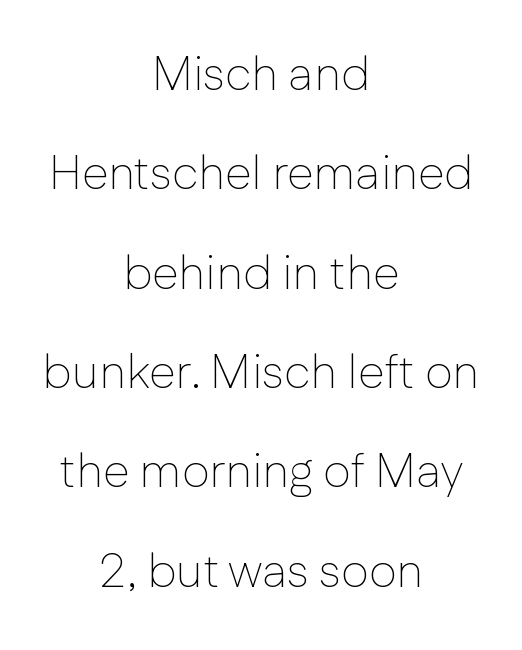
A student would call this center alignment; a typographer would say set centered. Note the varied advance widths — an 'i' is clearly narrower than an 'm'. Are there feet on the stems? There aren't — it's a sans. The rendering uses a large line-height, opening up the rows. Weight class: somewhere from thin through regular. Lines of text with bare space underneath.
